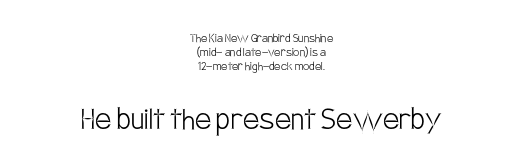
Heft: none added — not bold. The lines are quadded center. Visually, the bottom section dominates because its glyphs are scaled up. This sample has the flowing, uneven cadence of proportional lettering. Regarding serifs, this sample does without them. Nope, not italic — everything's standing straight.
